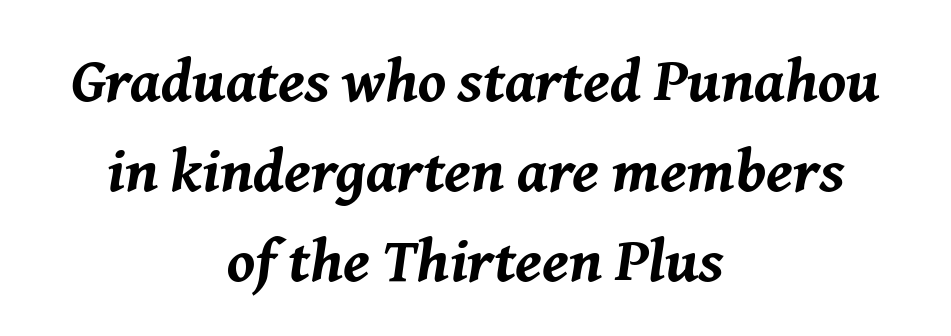
Has an underline been added? It has not. Typeset on center — no edge is straight. On the weight axis this lands at bold, roughly 700. This sample uses plain, unmodified letter spacing. The passage shown leans; its letterforms are oblique. The passage shown is typed in a proportional face where columns would drift.
